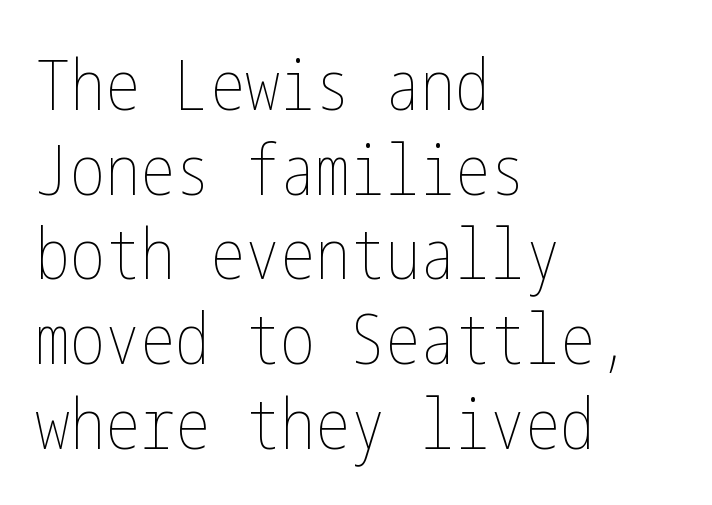
The image shows 70 px thin, condensed type, upright; set left-aligned, line spacing 1.21x, normal letter spacing, not underlined; low stroke contrast and a medium x-height.
